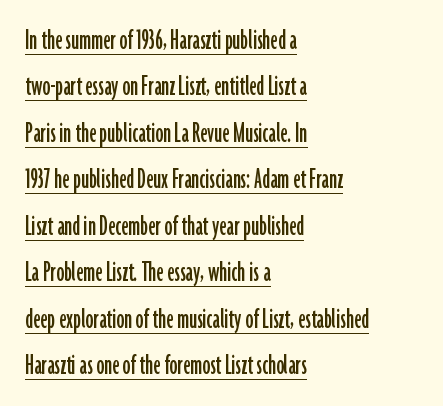
{"serif": "no", "italic": "no", "width": "condensed", "stroke_contrast": "low", "x_height": "medium", "monospaced": "no", "underline": "yes", "align": "left", "line_spacing": "normal", "line_spacing_ratio": 1.5, "letter_spacing": "normal", "letter_spacing_em": 0.0, "glyph_px": 31}
